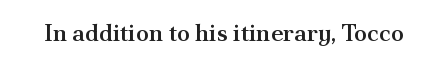
The image shows 24 px text type, upright; set normal letter spacing, not underlined.
